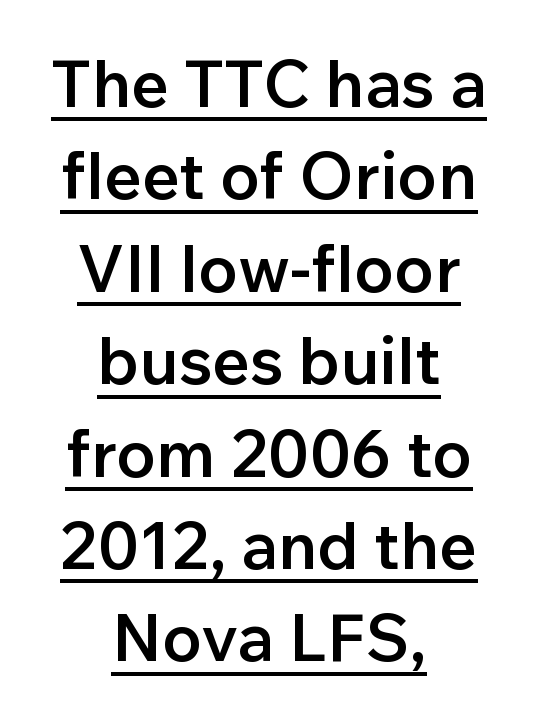
The image shows 66 px semibold sans-serif type, upright; set centered, normal line spacing (1.4x), normal letter spacing, underlined; low stroke contrast and a medium x-height.
